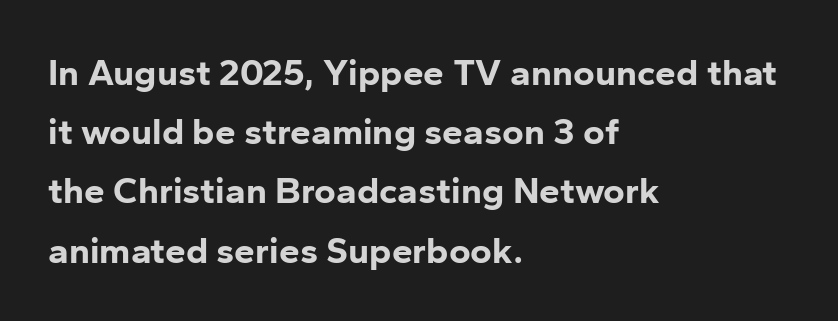
{"serif": "no", "italic": "no", "bold": "yes", "weight": "bold", "width": "normal", "stroke_contrast": "low", "x_height": "medium", "monospaced": "no", "underline": "no", "align": "left", "line_spacing": "normal", "line_spacing_ratio": 1.6, "letter_spacing": "normal", "letter_spacing_em": 0.0, "glyph_px": 37}
